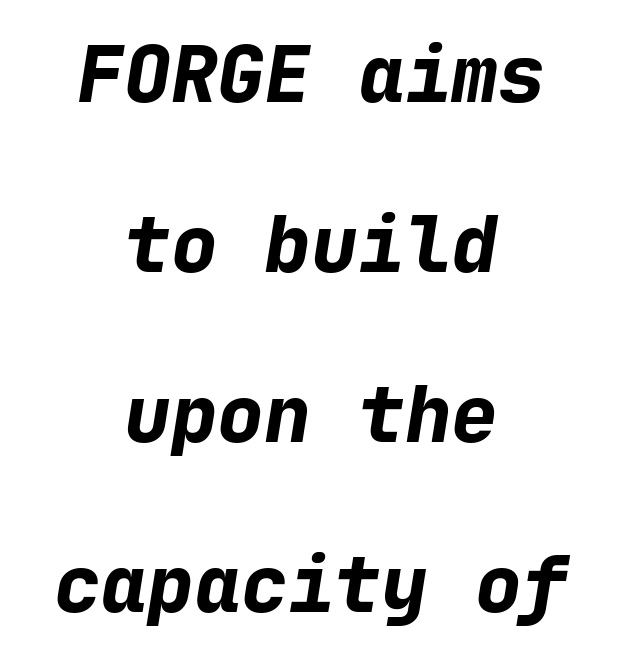
{"italic": "yes", "lean": "right", "slant_degrees": 9, "bold": "yes", "weight": "bold", "width": "normal", "stroke_contrast": "low", "x_height": "medium", "monospaced": "yes", "underline": "no", "align": "center", "line_spacing": "loose", "line_spacing_ratio": 2.18, "letter_spacing": "normal", "letter_spacing_em": 0.0, "glyph_px": 78}
